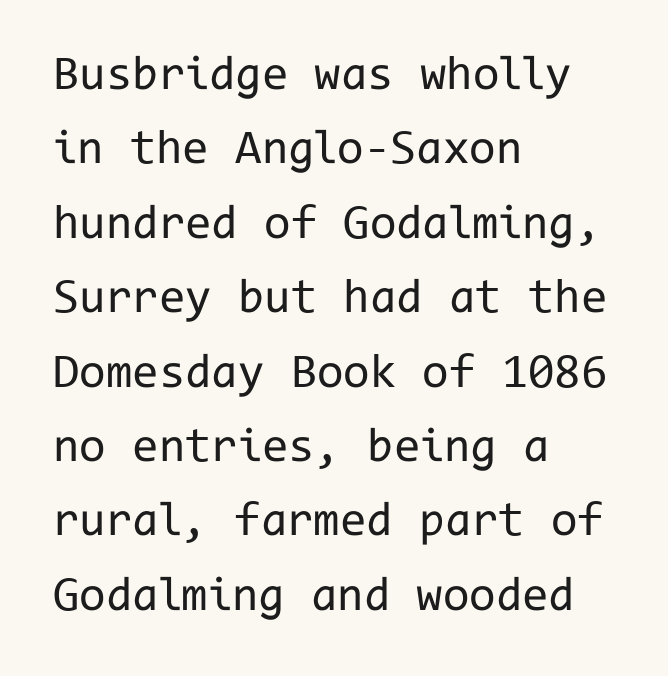
The rows are spaced the way most documents space them. The compositor pushed each line to the left boundary. No extra ink here — the face is not bold. The face used here is monospaced, like something from a code editor. These lines are composed in type without serifs.
